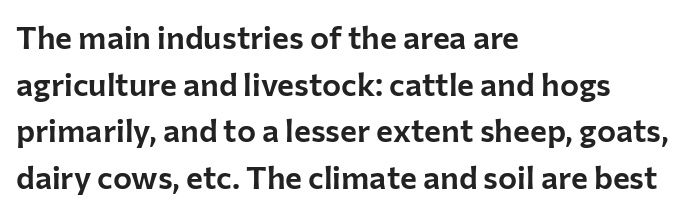
Q: Is the text italic (slanted)? A: No, it is upright.
Q: Is the typeface a serif or a sans-serif typeface? A: Sans-serif.
Q: Is the text underlined? A: No.
Q: How is the paragraph aligned? A: Left-aligned.
Q: Is the spacing between letters normal or unusually wide? A: Normal.
Q: Is the spacing between lines tight, normal or loose? A: Normal.
Q: Width (condensed, normal, or wide)? A: Normal.
Q: Stroke contrast? A: Low.
Q: x-height? A: Medium.
Q: Monospaced? A: No.
